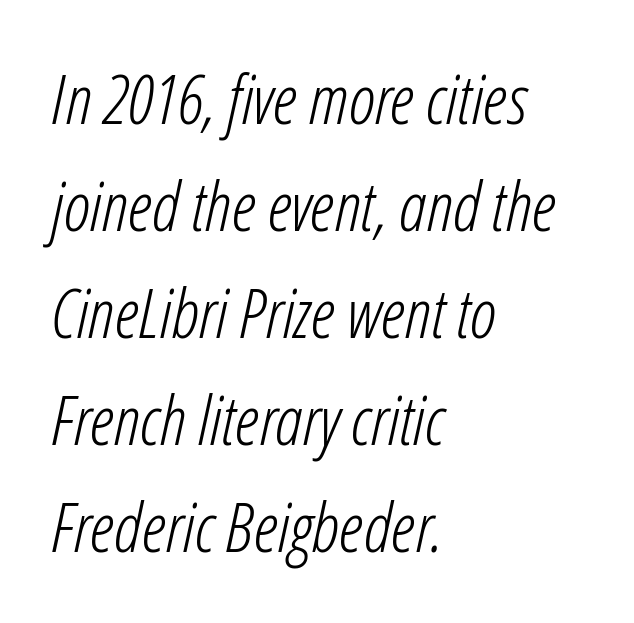
Q: Is the text bold? A: No.
Q: Is the text italic (slanted)? A: Yes, it leans right by about 12 degrees.
Q: Is the text underlined? A: No.
Q: How is the paragraph aligned? A: Left-aligned.
Q: Is the spacing between letters normal or unusually wide? A: Normal.
Q: Is the spacing between lines tight, normal or loose? A: Normal.
Q: Width (condensed, normal, or wide)? A: Condensed.
Q: Stroke contrast? A: Low.
Q: x-height? A: Medium.
Q: Monospaced? A: No.
